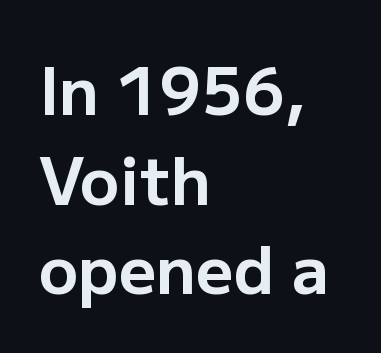
{"serif": "no", "italic": "no", "bold": "yes", "weight": "bold", "width": "normal", "stroke_contrast": "low", "x_height": "medium", "monospaced": "no", "underline": "no", "align": "left", "line_spacing": "normal", "line_spacing_ratio": 1.38, "letter_spacing": "normal", "letter_spacing_em": 0.0, "glyph_px": 65}
